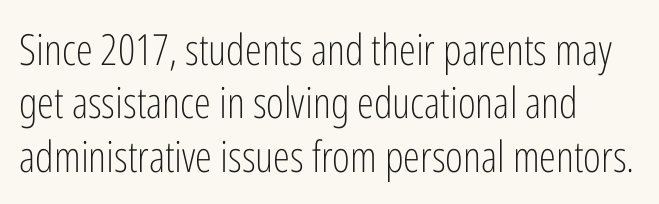
The image shows 43 px light, condensed sans-serif type, upright; set line spacing 1.24x, normal letter spacing, not underlined; low stroke contrast and a medium x-height.
